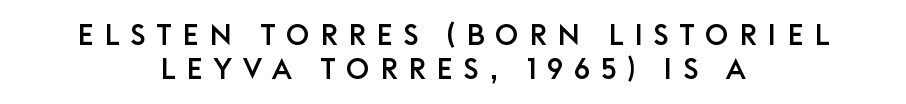
{"serif": "no", "italic": "no", "width": "normal", "stroke_contrast": "low", "x_height": "large", "monospaced": "no", "underline": "no", "align": "center", "line_spacing_ratio": 1.17, "letter_spacing": "wide", "letter_spacing_em": 0.37, "glyph_px": 29}
